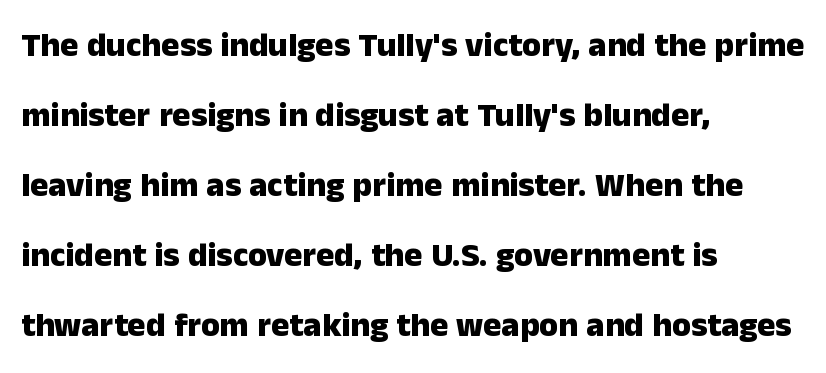
A typesetter would mark this as roman, not italic. Note the varied advance widths — an 'i' is clearly narrower than an 'm'. Summary of vertical rhythm: relaxed, with wide interline spacing. Are there feet on the stems? There aren't — it's a sans. The face used here is rendered with its standard letterfit. Its strokes are broad and dark, the hallmark of bold type.
